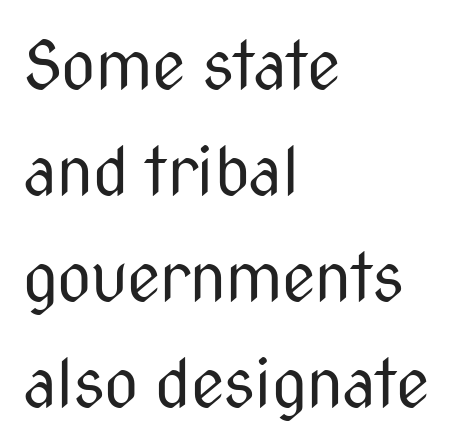
The specimen reads as upright at a glance. Think standard paragraph weight, or any step lighter than that. Vertically, the passage feels balanced, rows spaced as you'd expect. The passage shown is not underscored anywhere. These lines are rendered in a variable-pitch font. All the whitespace from short lines collects on the right.
